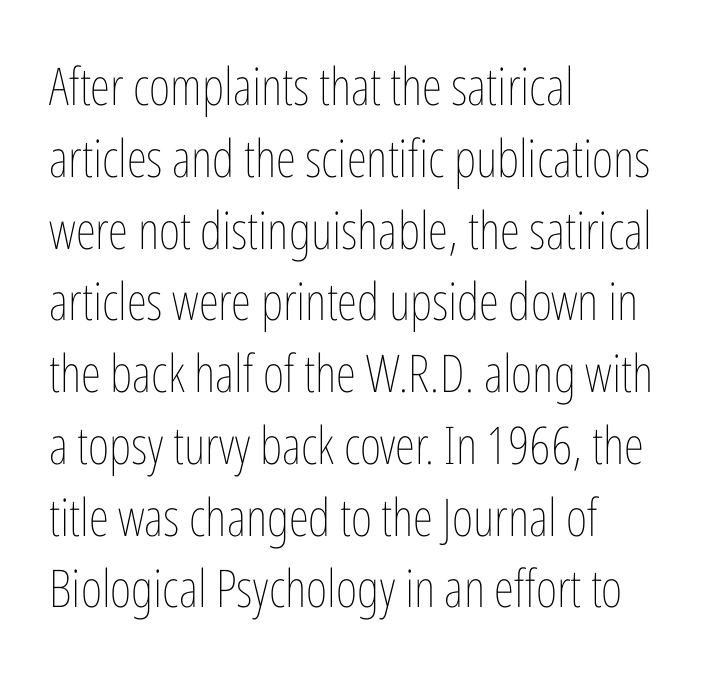
A typesetter would call this leading conventional body-copy spacing. The passage is arranged the way most books set body copy — flush left. A roman cut, with each character standing at attention. The letterforms sit shoulder to shoulder at normal distance.
